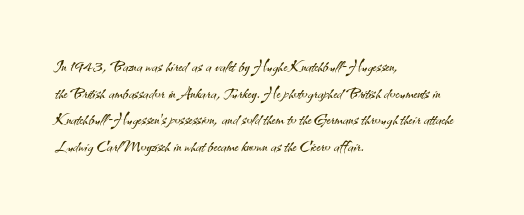
The image shows 21 px text type; set left-aligned, normal line spacing (1.27x), normal letter spacing, not underlined.
